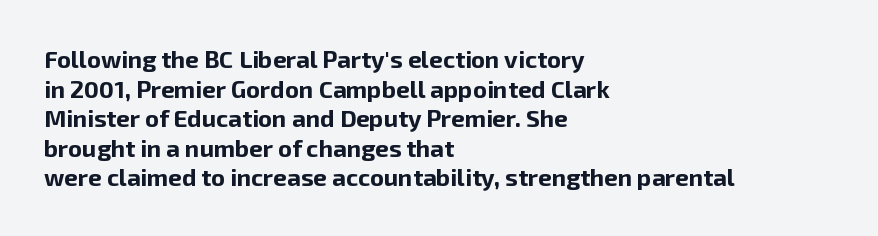
Q: Is the text bold? A: Yes.
Q: Is the text italic (slanted)? A: No, it is upright.
Q: Is the text underlined? A: No.
Q: How is the paragraph aligned? A: Left-aligned.
Q: Is the spacing between letters normal or unusually wide? A: Normal.
